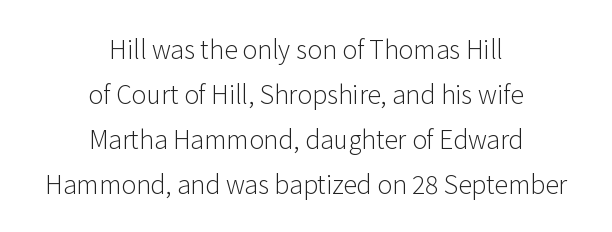
Q: Is the text bold? A: No.
Q: Is the text italic (slanted)? A: No, it is upright.
Q: Is the text underlined? A: No.
Q: How is the paragraph aligned? A: Centered.
Q: Is the spacing between letters normal or unusually wide? A: Normal.
